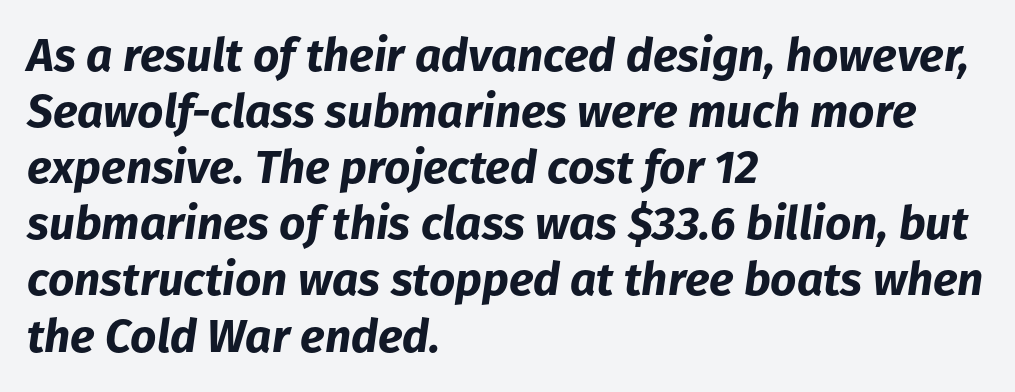
{"italic": "yes", "lean": "right", "slant_degrees": 8, "bold": "yes", "weight": "bold", "width": "normal", "stroke_contrast": "low", "x_height": "medium", "monospaced": "no", "underline": "no", "align": "left", "line_spacing_ratio": 1.22, "letter_spacing": "normal", "letter_spacing_em": 0.0, "glyph_px": 46}
